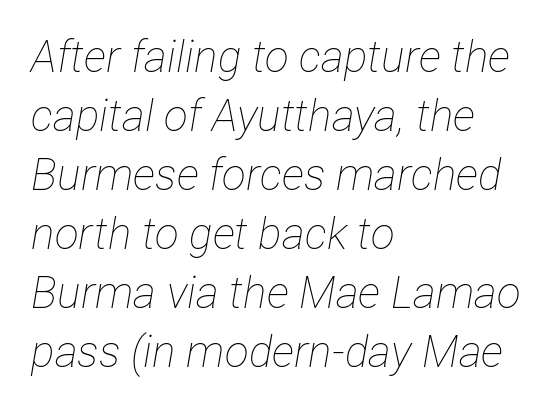
Looking at the ascenders, they clearly lean. No chunkiness to these letters — they're not bold. Horizontal bands of white between lines are of average thickness. Short and long lines alike share a common starting point at left.
